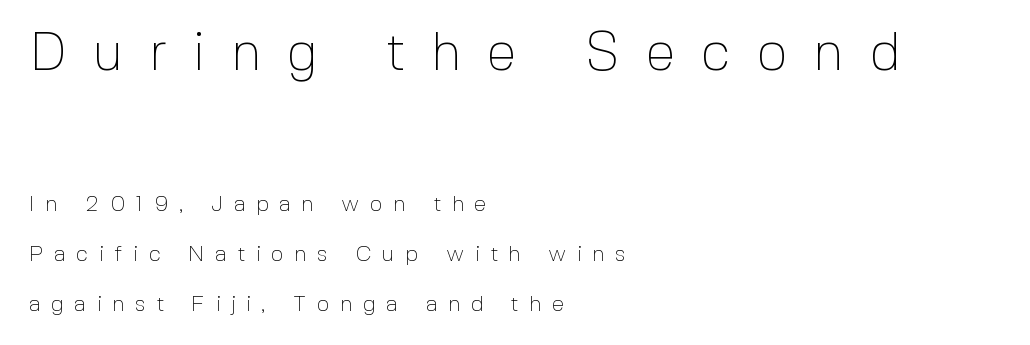
Q: Is the text bold? A: No.
Q: Is the text italic (slanted)? A: No, it is upright.
Q: Is the typeface a serif or a sans-serif typeface? A: Sans-serif.
Q: Is the text underlined? A: No.
Q: How is the paragraph aligned? A: Left-aligned.
Q: Is the spacing between letters normal or unusually wide? A: Unusually wide.
Q: Is the spacing between lines tight, normal or loose? A: Loose.
Q: Which block of text is set in a larger size, the first (top) or the second (bottom)? A: The first (top) one.
Q: Width (condensed, normal, or wide)? A: Normal.
Q: x-height? A: Medium.
Q: Monospaced? A: No.
